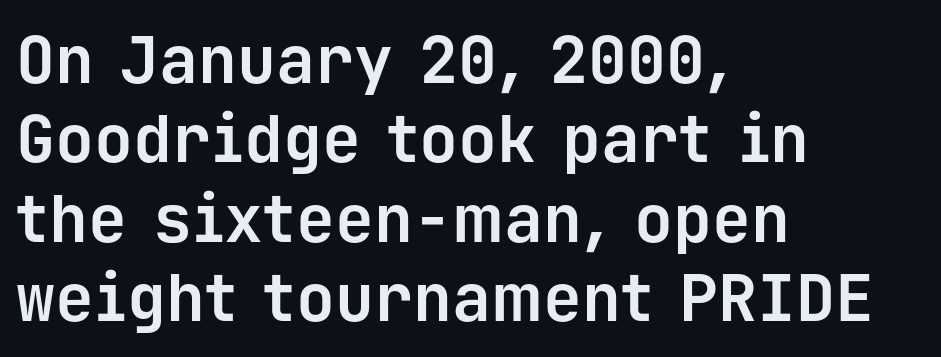
{"serif": "no", "italic": "no", "bold": "yes", "weight": "bold", "width": "normal", "stroke_contrast": "low", "x_height": "medium", "monospaced": "yes", "underline": "no", "align": "left", "line_spacing_ratio": 1.22, "letter_spacing": "normal", "letter_spacing_em": 0.0, "glyph_px": 65}
